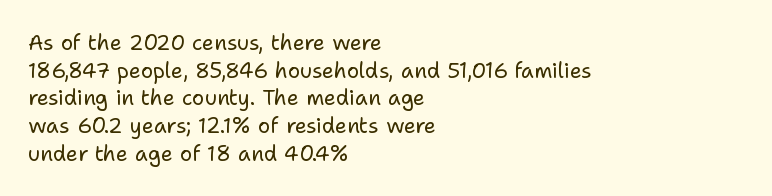
{"italic": "no", "bold": "no", "underline": "no", "align": "left", "line_spacing": "normal", "line_spacing_ratio": 1.32, "letter_spacing": "normal", "letter_spacing_em": 0.0, "glyph_px": 21}
